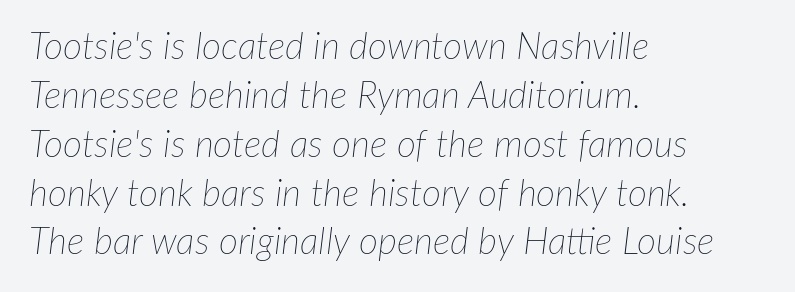
Q: Is the text bold? A: No.
Q: Is the text italic (slanted)? A: Yes, it leans right by about 7 degrees.
Q: Is the text underlined? A: No.
Q: How is the paragraph aligned? A: Left-aligned.
Q: Is the spacing between letters normal or unusually wide? A: Normal.
Q: Is the spacing between lines tight, normal or loose? A: Normal.
Q: Width (condensed, normal, or wide)? A: Normal.
Q: Stroke contrast? A: Low.
Q: x-height? A: Medium.
Q: Monospaced? A: No.
